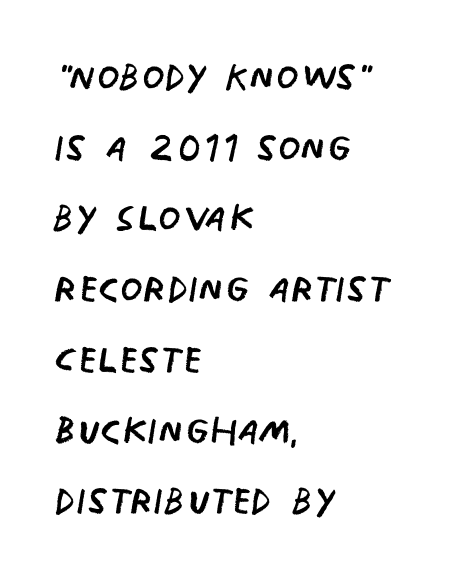
Whoever set this chose a conventional vertical rhythm. To sum up the face: it is a sans, with no serifs. The strip under each line holds only bare page. Does the copy run flush right? No — it runs flush left. Think of a printed novel: that variable character pitch is what you see here.
